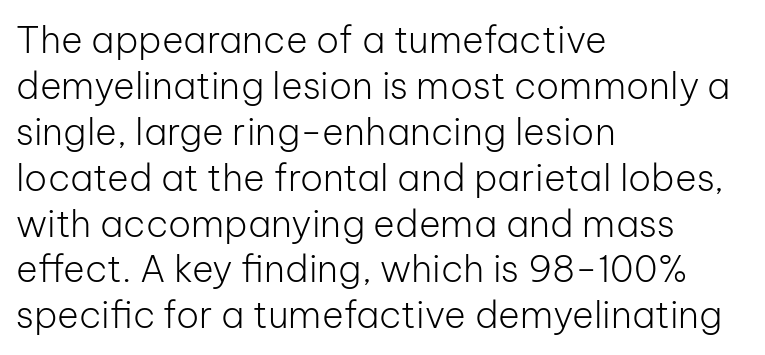
Ordinary non-slanted type is in use. These lines are set flush left with a ragged right edge. Here the designer chose a conventional face with non-uniform glyph widths. There is no visible air inserted between adjacent glyphs. The strokes are not fattened; the text isn't bold.
